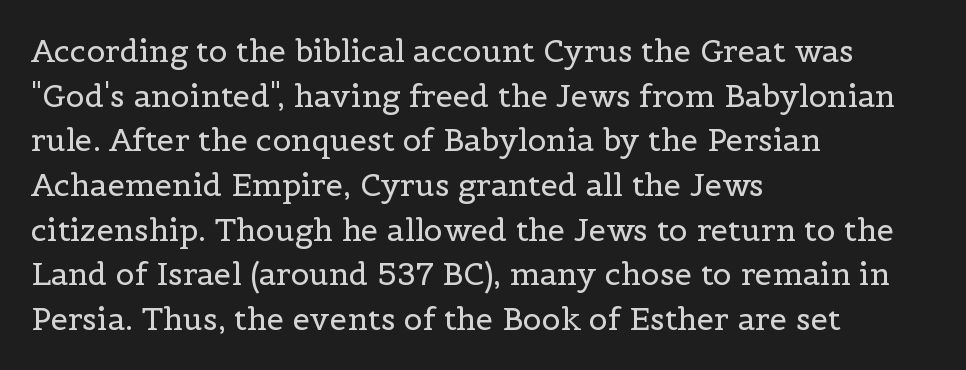
The image shows 31 px regular-weight serif type, upright; set left-aligned, normal line spacing (1.44x), normal letter spacing, not underlined; a medium x-height.
